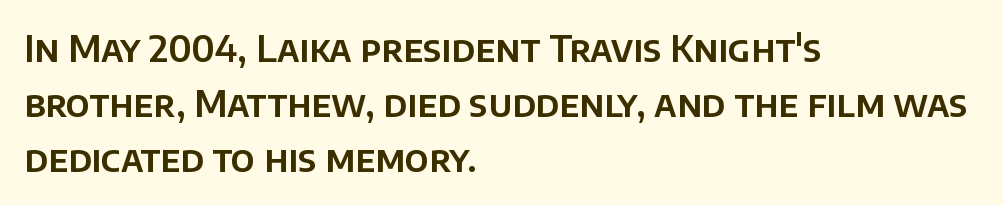
The image shows 36 px sans-serif type, upright; set left-aligned, normal line spacing (1.53x), normal letter spacing, not underlined; low stroke contrast and a large x-height.
